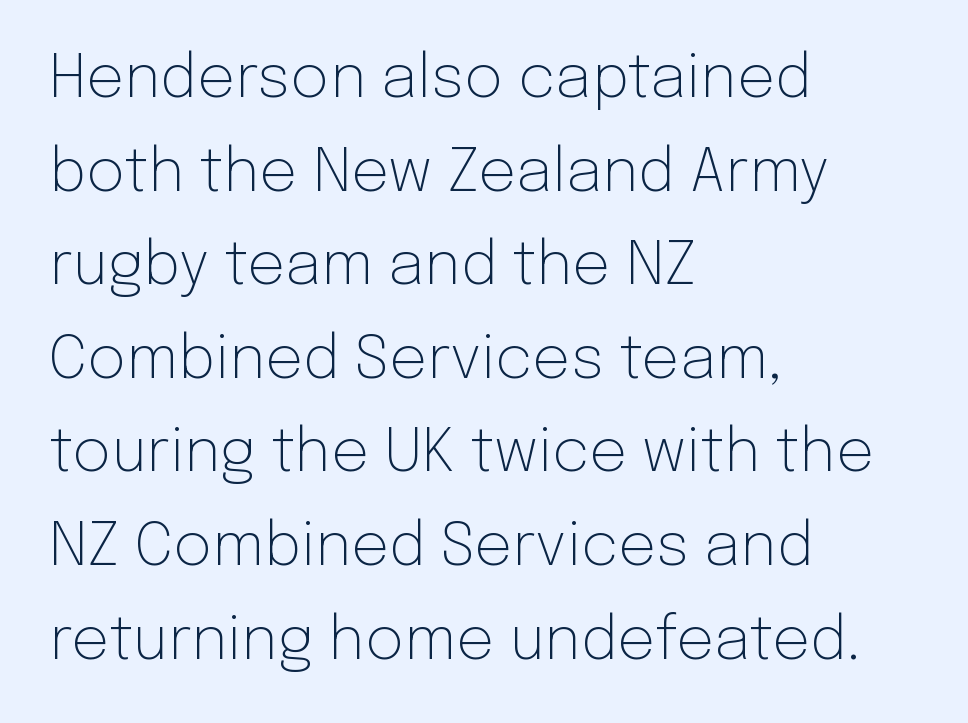
The image shows 60 px light sans-serif type, upright; set left-aligned, normal line spacing (1.56x), normal letter spacing, not underlined; low stroke contrast and a medium x-height.
